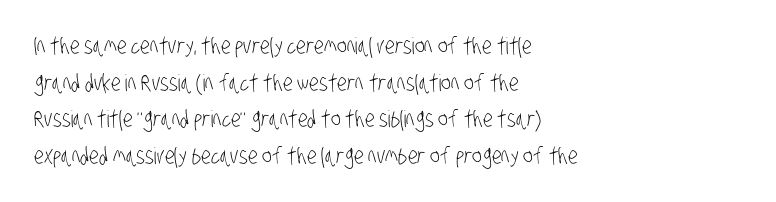
Q: Is the text bold? A: No.
Q: Is the text underlined? A: No.
Q: How is the paragraph aligned? A: Left-aligned.
Q: Is the spacing between letters normal or unusually wide? A: Normal.
Q: Is the spacing between lines tight, normal or loose? A: Normal.
